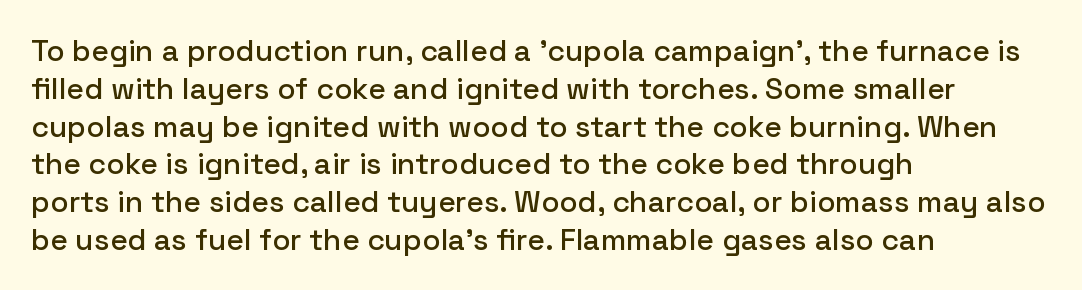
Q: Is the text italic (slanted)? A: No, it is upright.
Q: Is the typeface a serif or a sans-serif typeface? A: Sans-serif.
Q: Is the text underlined? A: No.
Q: How is the paragraph aligned? A: Left-aligned.
Q: Is the spacing between letters normal or unusually wide? A: Normal.
Q: Is the spacing between lines tight, normal or loose? A: Normal.
Q: Width (condensed, normal, or wide)? A: Normal.
Q: Stroke contrast? A: Low.
Q: x-height? A: Medium.
Q: Monospaced? A: No.
